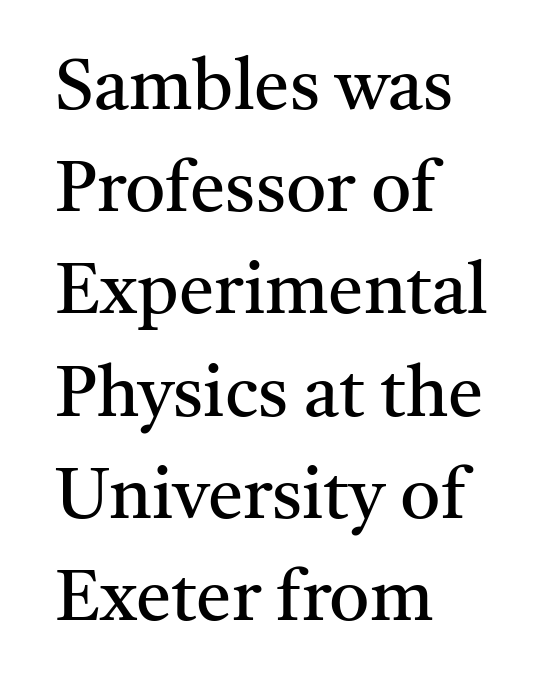
Underlining? Definitely not there. You can tell from the footed stems that serif type was used. A typesetter would call this zero additional tracking. The rag falls on the right side of this text block.
